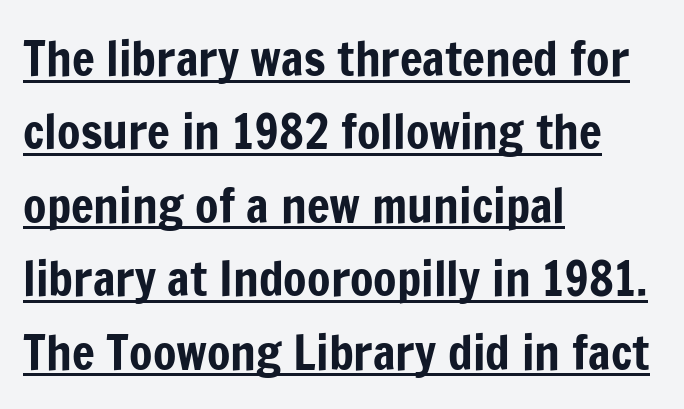
The image shows 48 px condensed sans-serif type, upright; set left-aligned, normal line spacing (1.53x), normal letter spacing, underlined; low stroke contrast and a medium x-height.
